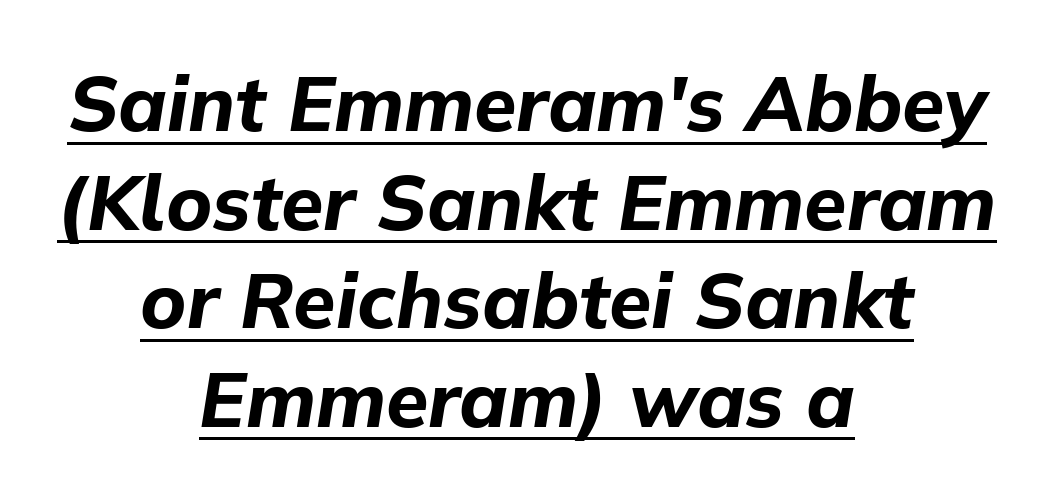
The image shows 77 px bold type, italic (leaning right); set centered, normal line spacing (1.28x), normal letter spacing, underlined; low stroke contrast and a medium x-height.
